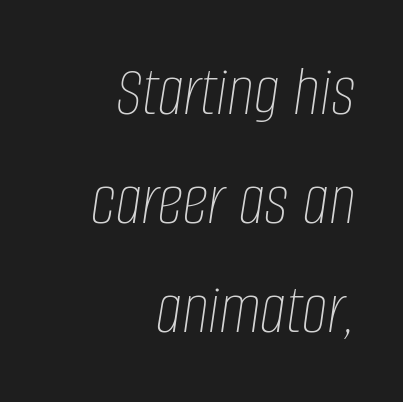
The image shows 73 px thin, condensed type, italic (leaning right); set right-aligned, normal line spacing (1.49x), normal letter spacing, not underlined; low stroke contrast and a large x-height.
